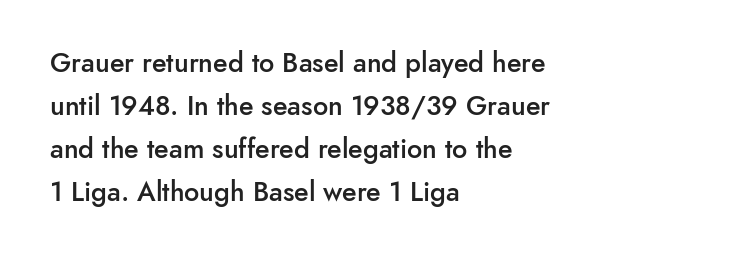
{"italic": "no", "bold": "semi", "underline": "no", "align": "left", "line_spacing": "normal", "line_spacing_ratio": 1.59, "letter_spacing": "normal", "letter_spacing_em": 0.0, "glyph_px": 27}
